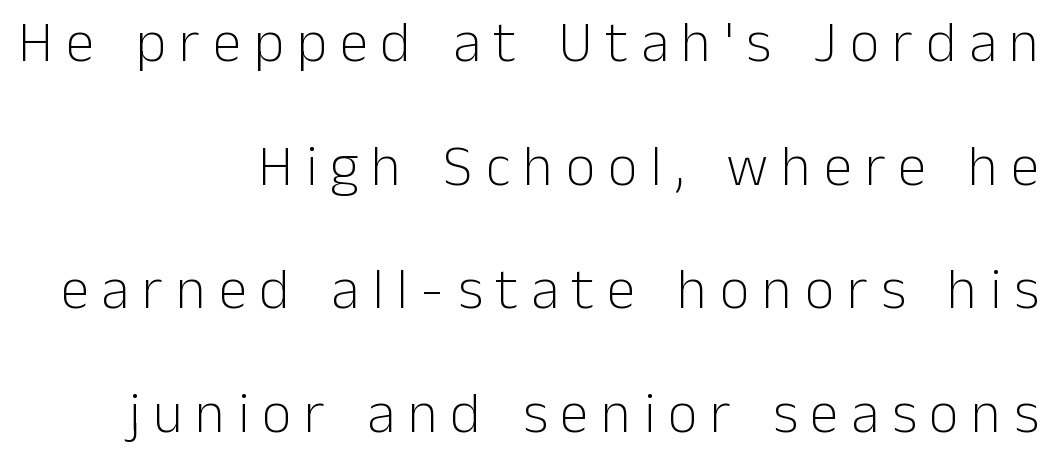
How are the letters spaced? Widely, with obvious added tracking. A typesetter would call this proportional, since set widths differ per character. I'd call this a sans setting — the letters go barefoot. Every row of glyphs terminates at an identical x-position on the right. Words float on clear page, feet unadorned.
